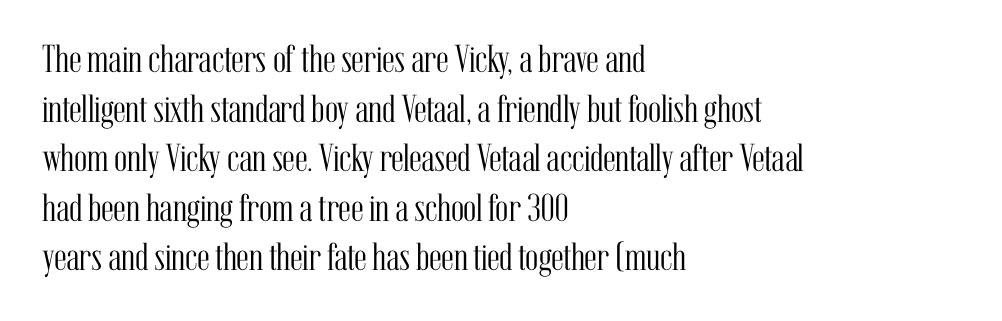
The weight tops out at a normal text grade. Each new line begins a customary step beneath the previous one. The strip under each line holds only bare page. Does the lettering tilt? It doesn't — this is upright. Type style note: has serifs.
